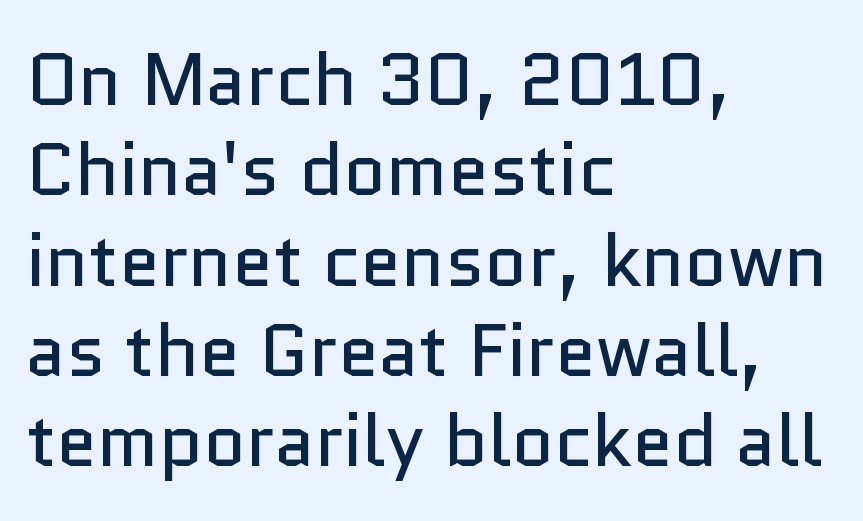
Do the characters align in a grid? No, the font is proportional. No extra ink here — the face is not bold. Descenders are the only things crossing below the line. Compared with typical body copy, the letter spacing here is the same. Teacher's note: observe the even left margin — that is flush-left alignment. This is sans-serif lettering, the kind often seen on screens and signage.
